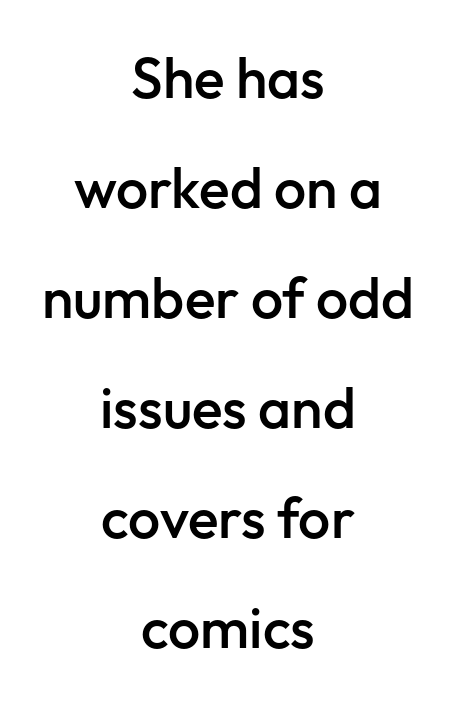
The image shows 57 px semibold sans-serif type, upright; set centered, loose line spacing (1.93x), normal letter spacing, not underlined; low stroke contrast and a medium x-height.
